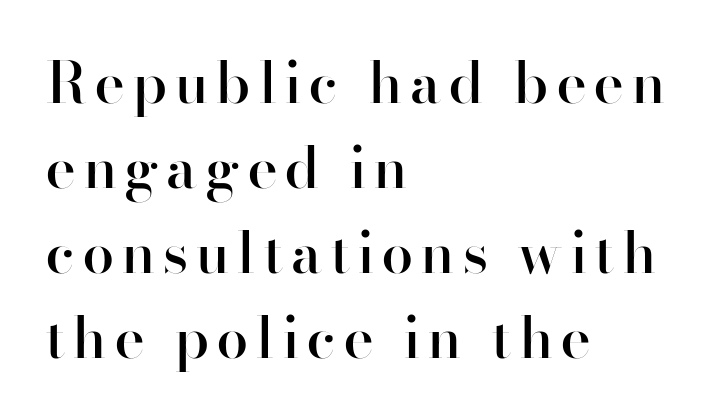
Q: Is the text bold? A: Semi-bold.
Q: Is the text italic (slanted)? A: No, it is upright.
Q: Is the typeface a serif or a sans-serif typeface? A: Sans-serif.
Q: Is the text underlined? A: No.
Q: How is the paragraph aligned? A: Left-aligned.
Q: Is the spacing between lines tight, normal or loose? A: Normal.
Q: Width (condensed, normal, or wide)? A: Normal.
Q: Stroke contrast? A: High.
Q: x-height? A: Small.
Q: Monospaced? A: No.
